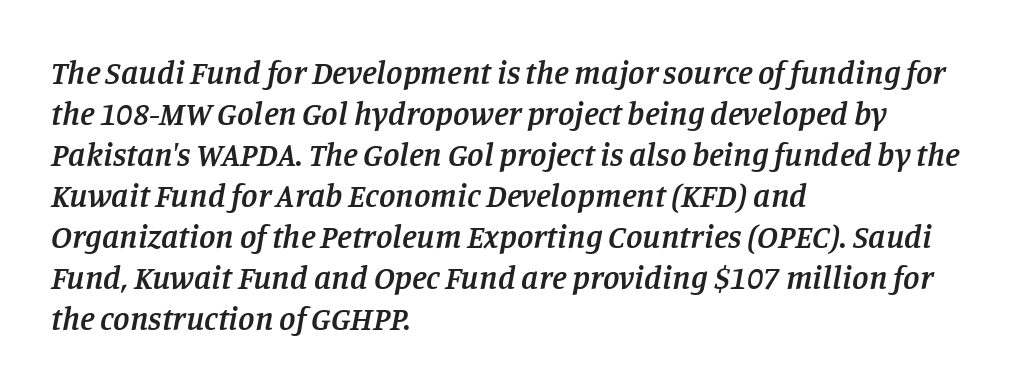
The letters carry serifs — small finishing strokes at the ends of their stems. Tracking value appears to be zero — textbook default spacing. The foot of each line stays bare and open. Left-aligned paragraph, ragged on the right. Italic: yes, the glyphs are oblique.
